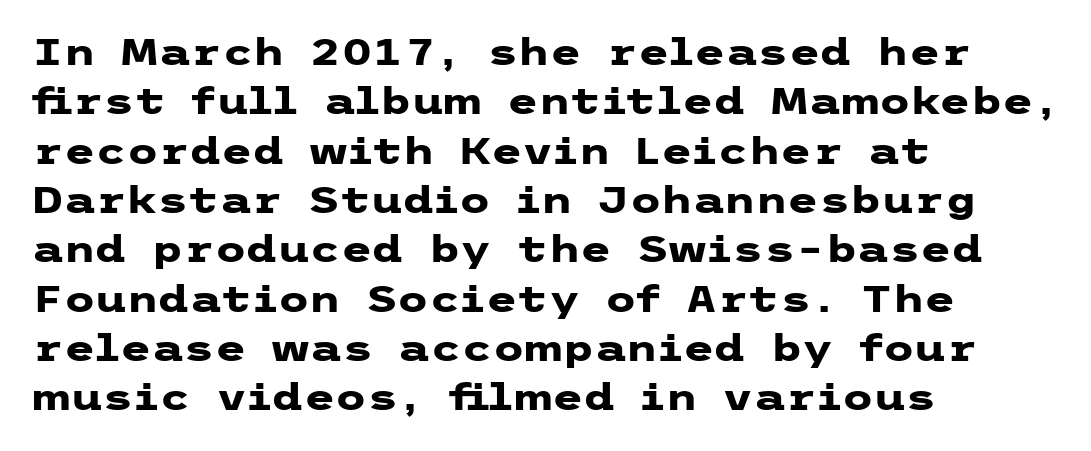
The characters display no serif detailing; their extremities are plain. Is the block centered? No — it sits flush against the left margin. Spacing between characters is what you'd get straight out of the box. Vertically, the passage feels balanced, rows spaced as you'd expect. Typographic density is high because the face is bold. The space directly below the letters is spotless.
